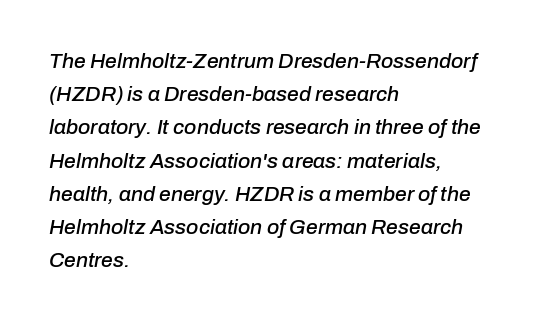
Q: Is the text italic (slanted)? A: Yes, it leans right by about 10 degrees.
Q: Is the text underlined? A: No.
Q: How is the paragraph aligned? A: Left-aligned.
Q: Is the spacing between letters normal or unusually wide? A: Normal.
Q: Is the spacing between lines tight, normal or loose? A: Normal.
